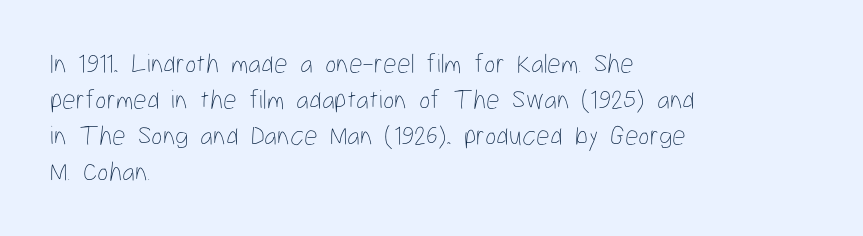
Q: Is the text bold? A: No.
Q: Is the text italic (slanted)? A: No, it is upright.
Q: Is the text underlined? A: No.
Q: How is the paragraph aligned? A: Left-aligned.
Q: Is the spacing between letters normal or unusually wide? A: Normal.
Q: Is the spacing between lines tight, normal or loose? A: Normal.
